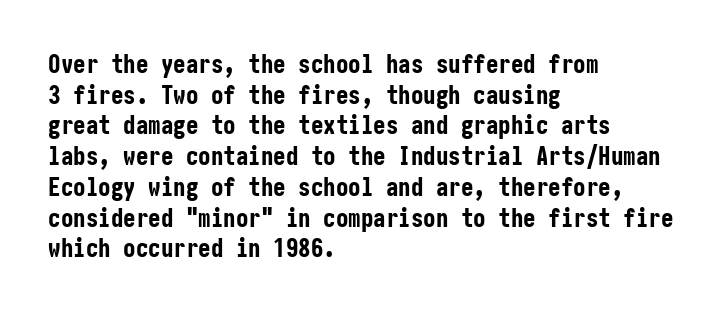
{"italic": "no", "bold": "yes", "underline": "no", "align": "left", "line_spacing_ratio": 1.23, "letter_spacing": "normal", "letter_spacing_em": 0.0, "glyph_px": 25}
